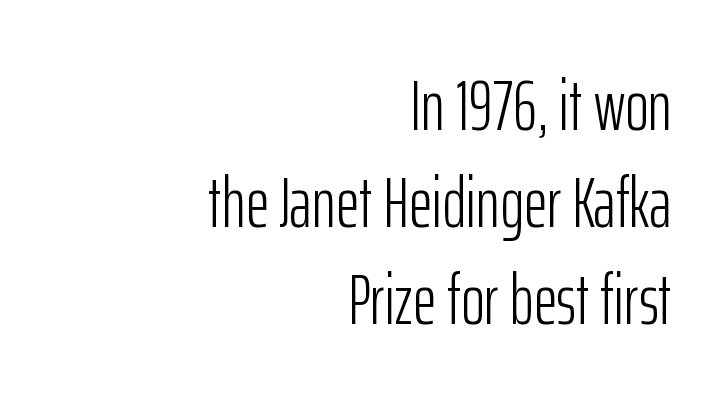
The image shows 72 px light, condensed sans-serif type, upright; set right-aligned, normal line spacing (1.35x), normal letter spacing, not underlined; low stroke contrast and a medium x-height.
